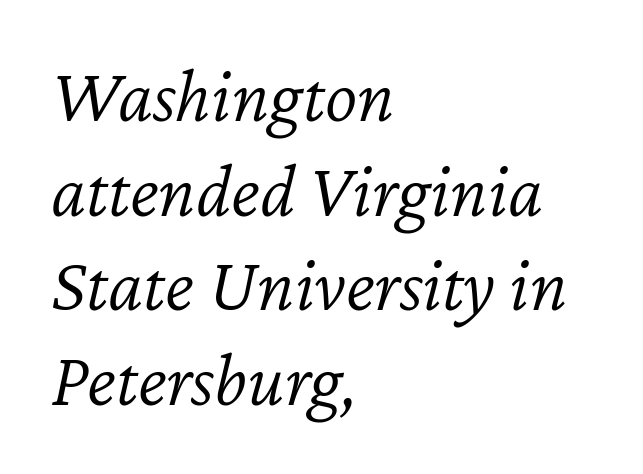
{"italic": "yes", "lean": "right", "slant_degrees": 12, "bold": "no", "weight": "light", "width": "normal", "stroke_contrast": "low", "x_height": "medium", "monospaced": "no", "underline": "no", "align": "left", "line_spacing_ratio": 1.23, "letter_spacing": "normal", "letter_spacing_em": 0.0, "glyph_px": 77}
